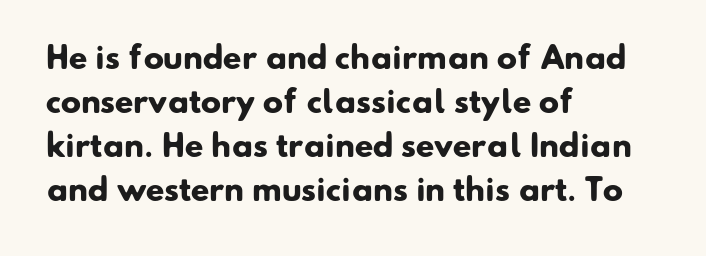
The compositor pushed each line to the left boundary. Tracking here is standard; glyphs follow each other at the usual distance. Does the type have serifs? No, each stem ends abruptly. These lines are rendered in a variable-pitch font.
